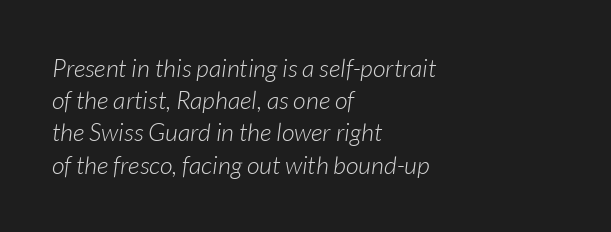
The image shows 25 px text type, italic (leaning right); set left-aligned, normal line spacing (1.29x), normal letter spacing, not underlined.
